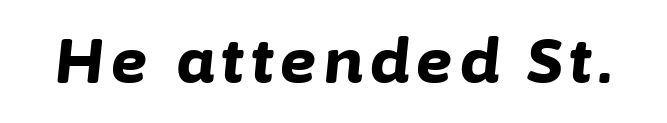
{"italic": "yes", "lean": "right", "slant_degrees": 6, "bold": "yes", "weight": "bold", "width": "normal", "stroke_contrast": "low", "x_height": "medium", "monospaced": "no", "underline": "no", "glyph_px": 61}
